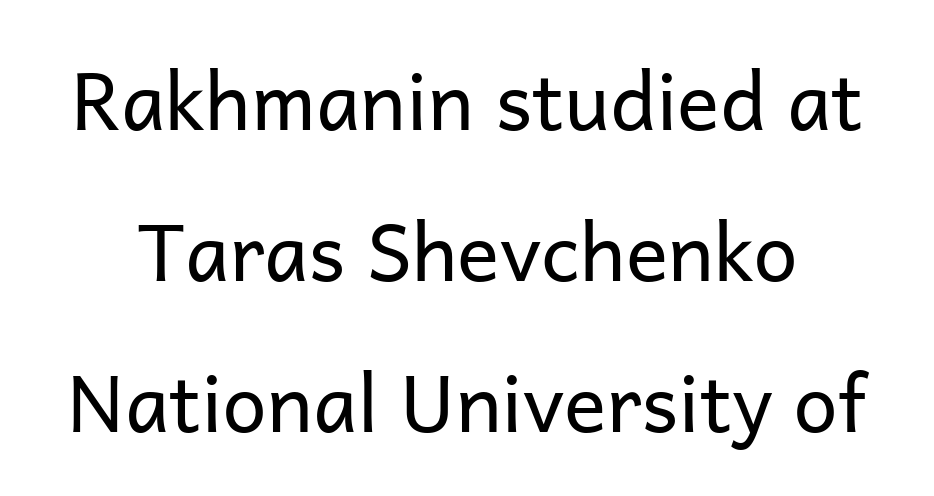
{"serif": "no", "italic": "no", "bold": "no", "weight": "regular", "width": "normal", "stroke_contrast": "low", "x_height": "medium", "monospaced": "no", "underline": "no", "line_spacing": "loose", "line_spacing_ratio": 1.91, "letter_spacing": "normal", "letter_spacing_em": 0.0, "glyph_px": 79}
